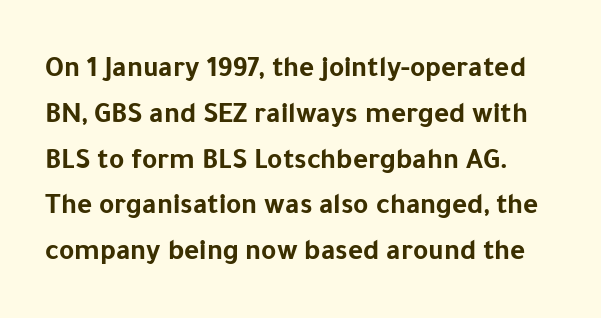
Q: Is the text bold? A: Yes.
Q: Is the text italic (slanted)? A: No, it is upright.
Q: Is the typeface a serif or a sans-serif typeface? A: Sans-serif.
Q: Is the text underlined? A: No.
Q: Is the spacing between letters normal or unusually wide? A: Normal.
Q: Is the spacing between lines tight, normal or loose? A: Normal.
Q: Width (condensed, normal, or wide)? A: Normal.
Q: Stroke contrast? A: Low.
Q: x-height? A: Medium.
Q: Monospaced? A: No.
